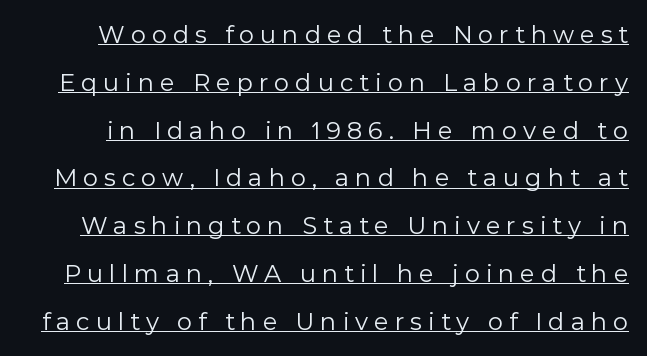
Each line of the rendering has a horizontal stroke beneath the glyphs. Tall strokes in this sample are plumb rather than angled. Vertically, the passage feels expansive, rows floating well apart. The strokes carry an ordinary text weight at most.
